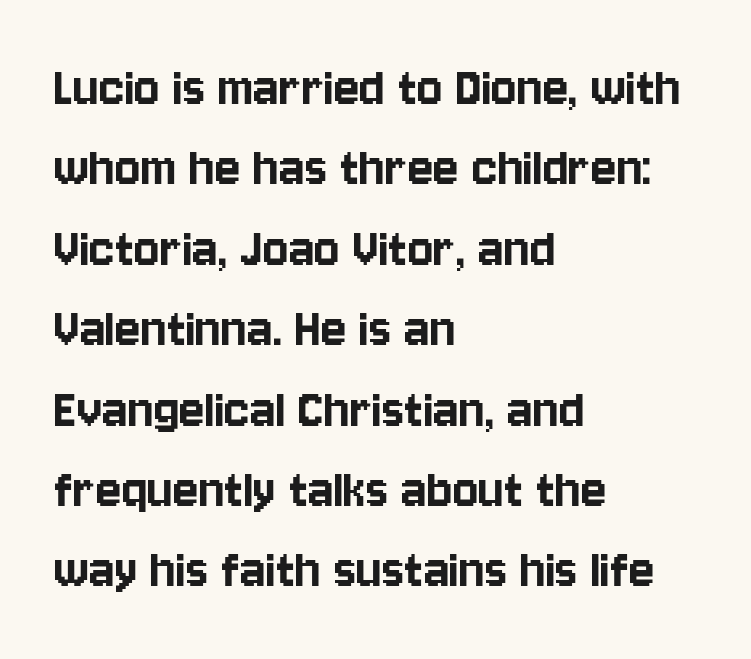
{"serif": "no", "italic": "no", "width": "condensed", "stroke_contrast": "low", "x_height": "large", "monospaced": "no", "underline": "no", "align": "left", "line_spacing": "normal", "line_spacing_ratio": 1.34, "letter_spacing": "normal", "letter_spacing_em": 0.0, "glyph_px": 60}
